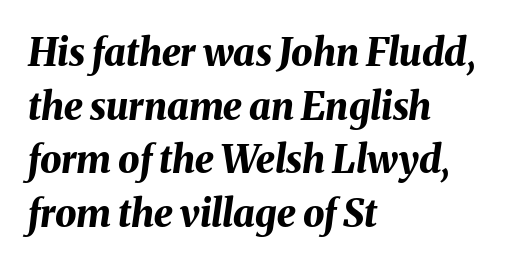
Q: Is the text bold? A: Yes.
Q: Is the text italic (slanted)? A: Yes, it leans right by about 8 degrees.
Q: Is the text underlined? A: No.
Q: How is the paragraph aligned? A: Left-aligned.
Q: Is the spacing between letters normal or unusually wide? A: Normal.
Q: Is the spacing between lines tight, normal or loose? A: Normal.
Q: Width (condensed, normal, or wide)? A: Normal.
Q: Stroke contrast? A: Medium.
Q: x-height? A: Medium.
Q: Monospaced? A: No.
